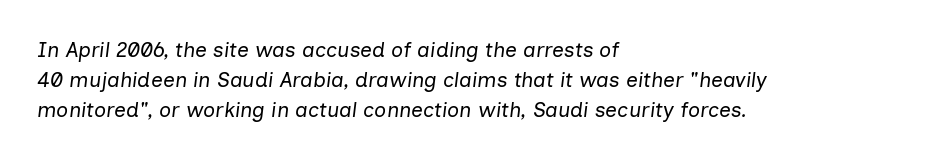
{"italic": "yes", "lean": "right", "slant_degrees": 7, "bold": "no", "underline": "no", "align": "left", "line_spacing": "normal", "line_spacing_ratio": 1.44, "letter_spacing": "normal", "letter_spacing_em": 0.0, "glyph_px": 21}
